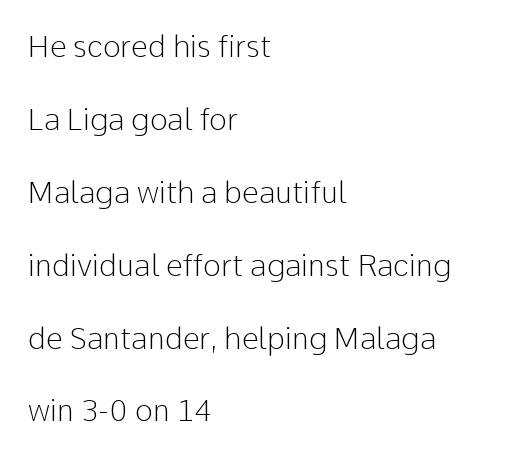
{"serif": "no", "italic": "no", "bold": "no", "weight": "light", "width": "normal", "stroke_contrast": "low", "x_height": "medium", "monospaced": "no", "underline": "no", "align": "left", "line_spacing": "loose", "line_spacing_ratio": 2.43, "letter_spacing": "normal", "letter_spacing_em": 0.0, "glyph_px": 30}
